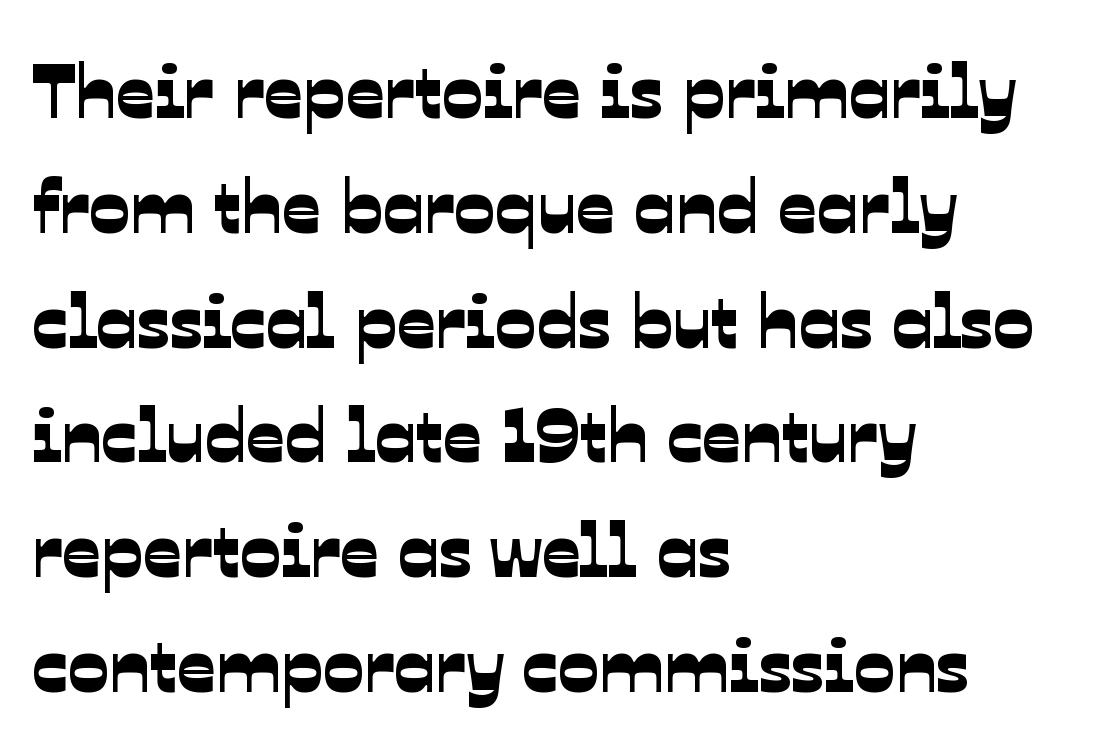
Q: Is the typeface a serif or a sans-serif typeface? A: Sans-serif.
Q: Is the text underlined? A: No.
Q: How is the paragraph aligned? A: Left-aligned.
Q: Is the spacing between letters normal or unusually wide? A: Normal.
Q: Is the spacing between lines tight, normal or loose? A: Normal.
Q: Width (condensed, normal, or wide)? A: Normal.
Q: Stroke contrast? A: Low.
Q: x-height? A: Medium.
Q: Monospaced? A: No.
